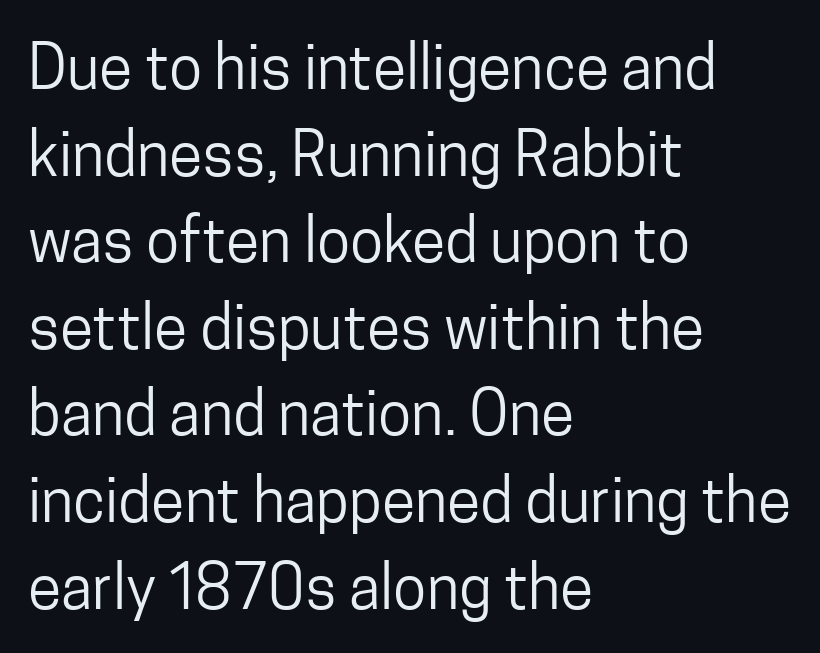
Q: Is the text bold? A: No.
Q: Is the text italic (slanted)? A: No, it is upright.
Q: Is the typeface a serif or a sans-serif typeface? A: Sans-serif.
Q: Is the text underlined? A: No.
Q: How is the paragraph aligned? A: Left-aligned.
Q: Is the spacing between letters normal or unusually wide? A: Normal.
Q: Is the spacing between lines tight, normal or loose? A: Normal.
Q: Width (condensed, normal, or wide)? A: Condensed.
Q: Stroke contrast? A: Low.
Q: x-height? A: Medium.
Q: Monospaced? A: No.
